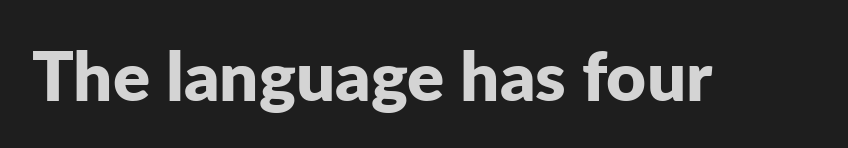
Q: Is the text bold? A: Yes.
Q: Is the text italic (slanted)? A: No, it is upright.
Q: Is the typeface a serif or a sans-serif typeface? A: Sans-serif.
Q: Is the text underlined? A: No.
Q: Is the spacing between letters normal or unusually wide? A: Normal.
Q: Width (condensed, normal, or wide)? A: Normal.
Q: Stroke contrast? A: Low.
Q: x-height? A: Medium.
Q: Monospaced? A: No.
